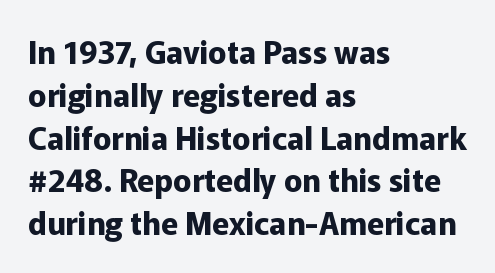
{"serif": "no", "italic": "no", "bold": "yes", "weight": "bold", "width": "normal", "stroke_contrast": "low", "x_height": "medium", "monospaced": "no", "underline": "no", "align": "left", "line_spacing": "normal", "line_spacing_ratio": 1.38, "letter_spacing": "normal", "letter_spacing_em": 0.0, "glyph_px": 31}
